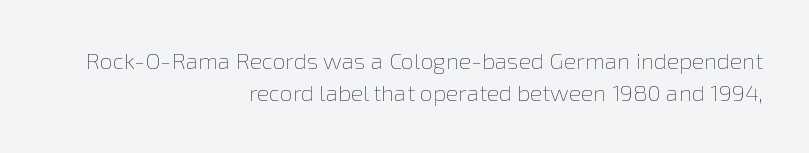
Short and long lines alike share a common ending point at right. Vertical stems look standard width or narrower in stroke. Quick note: not italic, upright. Has an underline been added? It has not.
